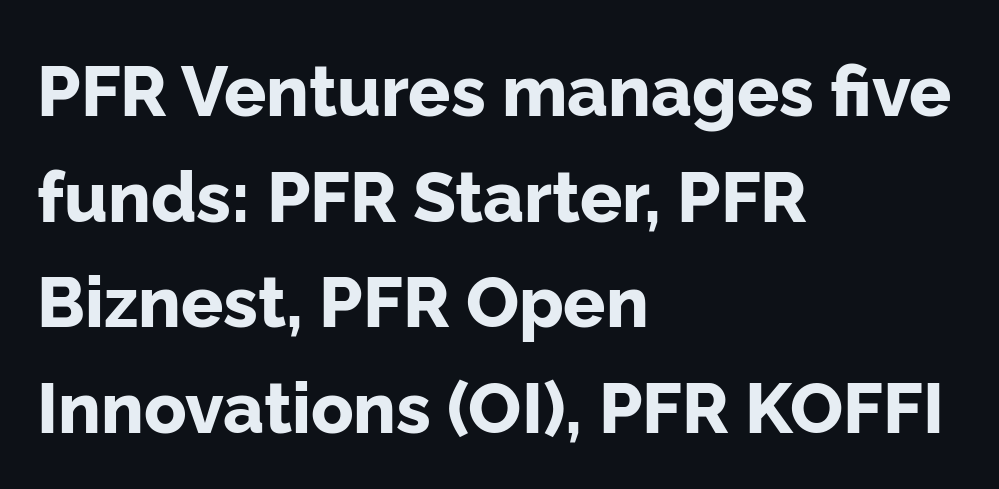
{"serif": "no", "italic": "no", "bold": "yes", "weight": "bold", "width": "normal", "stroke_contrast": "low", "x_height": "medium", "monospaced": "no", "underline": "no", "align": "left", "line_spacing": "normal", "line_spacing_ratio": 1.51, "letter_spacing": "normal", "letter_spacing_em": 0.0, "glyph_px": 70}
